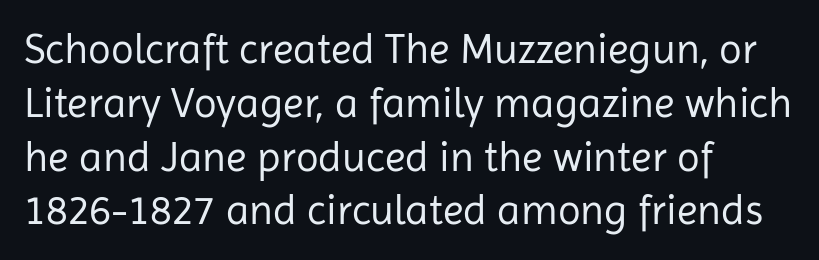
Q: Is the text bold? A: No.
Q: Is the text italic (slanted)? A: No, it is upright.
Q: Is the typeface a serif or a sans-serif typeface? A: Sans-serif.
Q: Is the text underlined? A: No.
Q: How is the paragraph aligned? A: Left-aligned.
Q: Is the spacing between letters normal or unusually wide? A: Normal.
Q: Is the spacing between lines tight, normal or loose? A: Normal.
Q: Width (condensed, normal, or wide)? A: Normal.
Q: Stroke contrast? A: Low.
Q: x-height? A: Medium.
Q: Monospaced? A: No.
